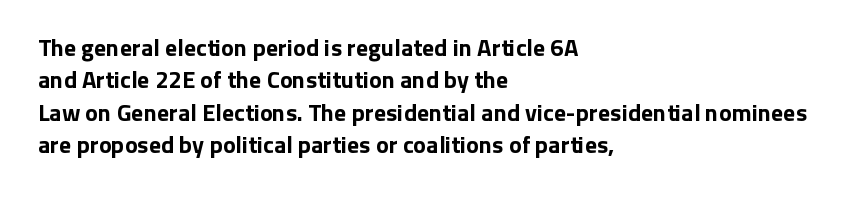
Q: Is the text bold? A: Yes.
Q: Is the text italic (slanted)? A: No, it is upright.
Q: Is the text underlined? A: No.
Q: How is the paragraph aligned? A: Left-aligned.
Q: Is the spacing between letters normal or unusually wide? A: Normal.
Q: Is the spacing between lines tight, normal or loose? A: Normal.
